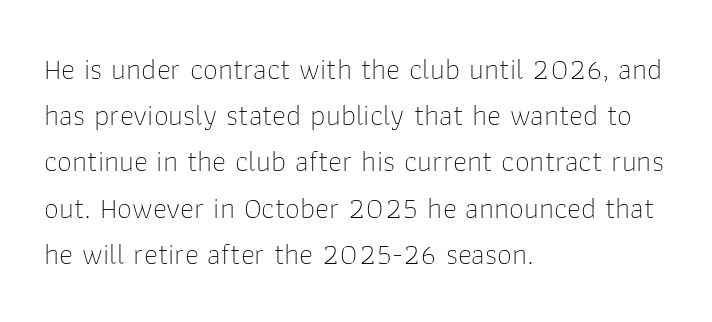
The image shows 30 px thin sans-serif type, upright; set left-aligned, normal line spacing (1.54x), normal letter spacing, not underlined; low stroke contrast and a medium x-height.
